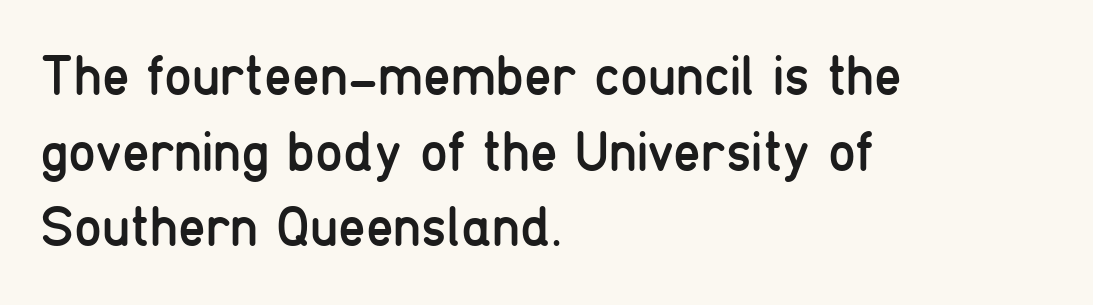
{"serif": "no", "italic": "no", "bold": "no", "weight": "regular", "width": "condensed", "stroke_contrast": "low", "x_height": "medium", "monospaced": "no", "underline": "no", "align": "left", "line_spacing": "normal", "line_spacing_ratio": 1.35, "letter_spacing": "normal", "letter_spacing_em": 0.0, "glyph_px": 56}
